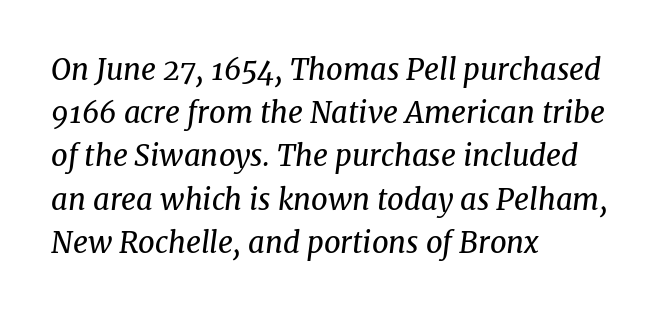
The image shows 29 px regular-weight serif type, italic (leaning right); set left-aligned, normal line spacing (1.49x), normal letter spacing, not underlined; medium stroke contrast and a medium x-height.
